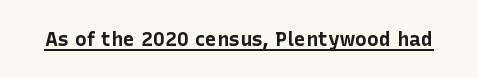
The image shows 20 px bold type, upright; set normal letter spacing, underlined.
